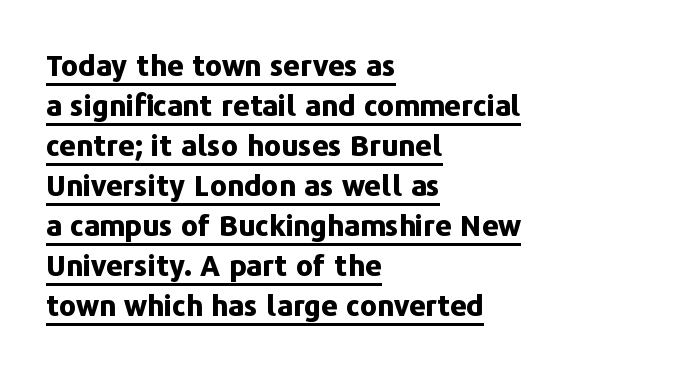
Q: Is the text bold? A: Yes.
Q: Is the text italic (slanted)? A: No, it is upright.
Q: Is the typeface a serif or a sans-serif typeface? A: Sans-serif.
Q: Is the text underlined? A: Yes.
Q: How is the paragraph aligned? A: Left-aligned.
Q: Is the spacing between letters normal or unusually wide? A: Normal.
Q: Is the spacing between lines tight, normal or loose? A: Normal.
Q: Width (condensed, normal, or wide)? A: Normal.
Q: Stroke contrast? A: Low.
Q: x-height? A: Medium.
Q: Monospaced? A: No.
